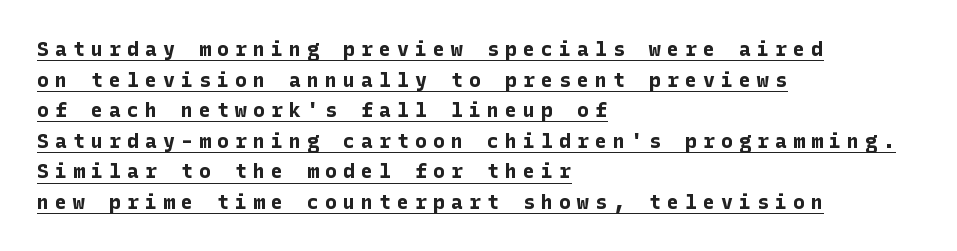
A typesetter would call this heavily tracked-out type. A roman cut, with each character standing at attention. These lines stack with their left ends in a neat column. These words are printed bold, with thick strokes throughout.
